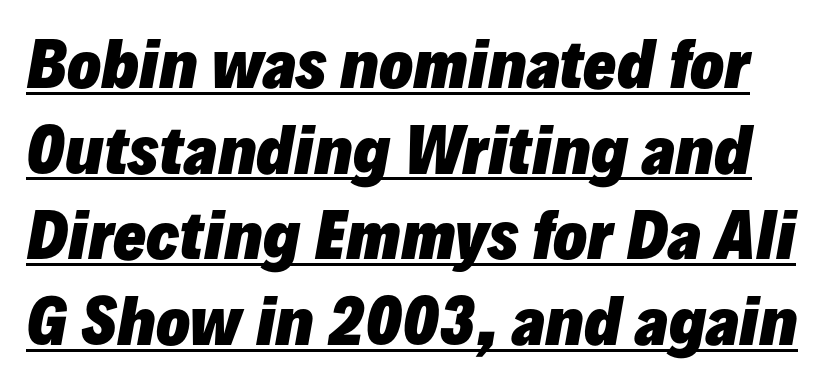
Q: Is the text bold? A: Yes.
Q: Is the text italic (slanted)? A: Yes, it leans right by about 10 degrees.
Q: Is the text underlined? A: Yes.
Q: Is the spacing between letters normal or unusually wide? A: Normal.
Q: Is the spacing between lines tight, normal or loose? A: Normal.
Q: Width (condensed, normal, or wide)? A: Normal.
Q: Stroke contrast? A: Low.
Q: x-height? A: Medium.
Q: Monospaced? A: No.
